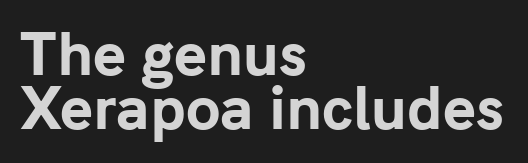
Varying glyph widths throughout — classic text-font behaviour. To sum up the face: it is a sans, with no serifs. Glance below the letters and you will spot only blank space. Inter-character spacing is left at the font's built-in metrics. Each new line begins almost immediately beneath the previous one.
